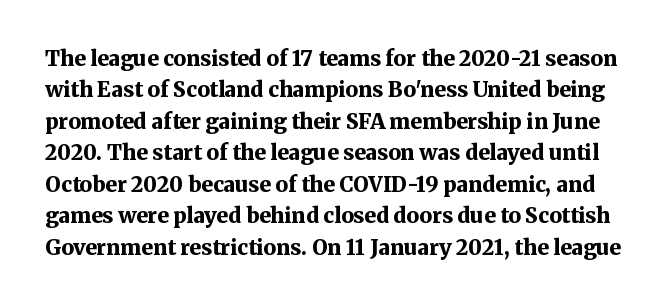
{"italic": "no", "bold": "yes", "underline": "no", "line_spacing": "normal", "line_spacing_ratio": 1.5, "letter_spacing": "normal", "letter_spacing_em": 0.0, "glyph_px": 21}
